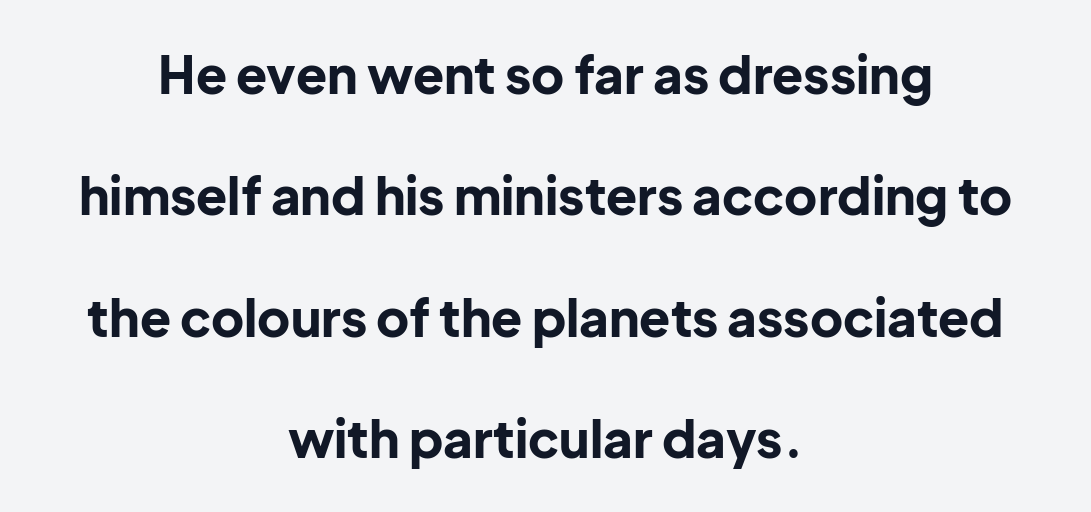
{"serif": "no", "italic": "no", "bold": "yes", "weight": "bold", "width": "normal", "stroke_contrast": "low", "x_height": "medium", "monospaced": "no", "underline": "no", "align": "center", "line_spacing": "loose", "line_spacing_ratio": 2.38, "letter_spacing": "normal", "letter_spacing_em": 0.0, "glyph_px": 51}
